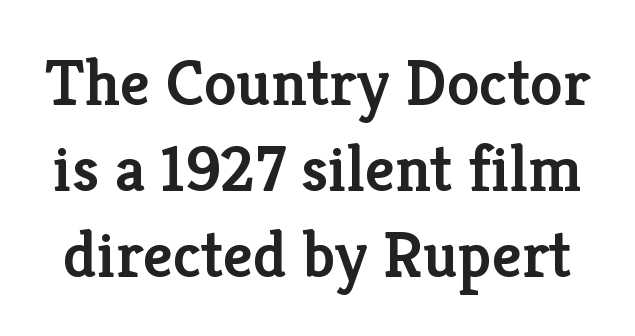
{"serif": "yes", "italic": "no", "bold": "semi", "weight": "semibold", "width": "normal", "stroke_contrast": "low", "x_height": "medium", "monospaced": "no", "underline": "no", "line_spacing": "normal", "line_spacing_ratio": 1.3, "letter_spacing": "normal", "letter_spacing_em": 0.0, "glyph_px": 66}
